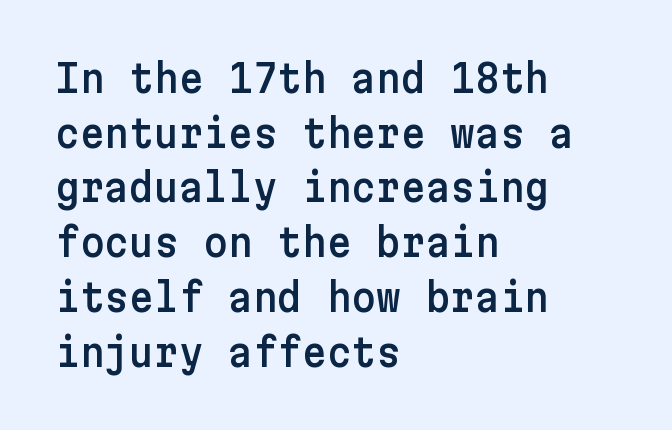
The image shows 38 px sans-serif type, upright; set left-aligned, normal line spacing (1.44x), normal letter spacing, not underlined; low stroke contrast and a medium x-height.
